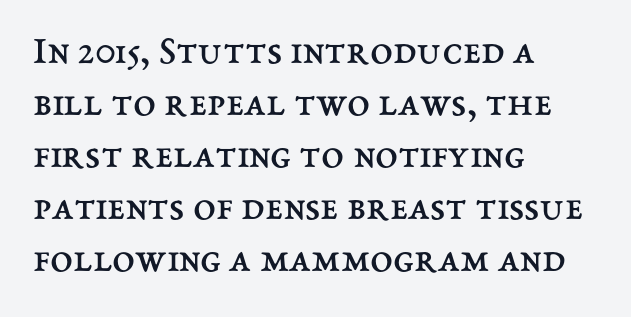
{"italic": "no", "bold": "no", "weight": "regular", "width": "normal", "stroke_contrast": "medium", "x_height": "medium", "monospaced": "no", "underline": "no", "align": "left", "line_spacing": "normal", "line_spacing_ratio": 1.27, "letter_spacing": "normal", "letter_spacing_em": 0.0, "glyph_px": 41}
